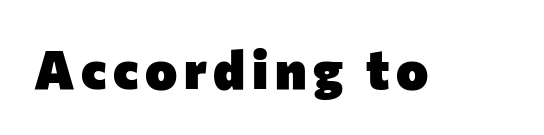
Words float on clear page, feet unadorned. This sample has the flowing, uneven cadence of proportional lettering. Posture: upright roman. Typographically, this falls in the sans-serif category. Look at the stroke-to-counter ratio: heavy, a bold.
